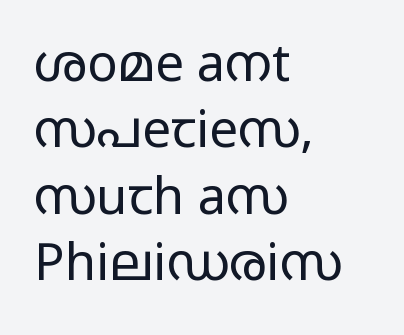
{"serif": "no", "italic": "no", "bold": "no", "weight": "light", "width": "wide", "stroke_contrast": "low", "x_height": "medium", "monospaced": "no", "underline": "no", "align": "left", "line_spacing": "normal", "line_spacing_ratio": 1.3, "letter_spacing": "normal", "letter_spacing_em": 0.0, "glyph_px": 51}
